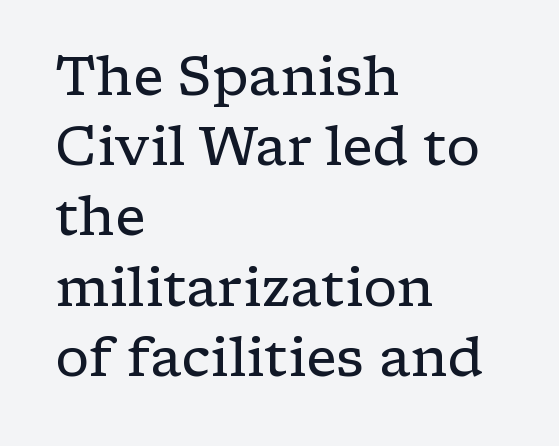
The image shows 54 px regular-weight, wide serif type, upright; set left-aligned, normal line spacing (1.3x), normal letter spacing, not underlined; low stroke contrast and a medium x-height.
